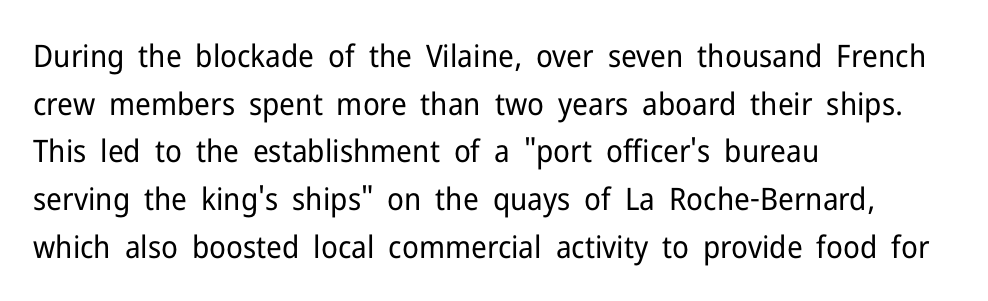
{"serif": "no", "italic": "no", "bold": "no", "weight": "regular", "width": "normal", "stroke_contrast": "low", "x_height": "medium", "monospaced": "no", "underline": "no", "align": "left", "line_spacing": "normal", "line_spacing_ratio": 1.54, "letter_spacing": "normal", "letter_spacing_em": 0.0, "glyph_px": 31}
